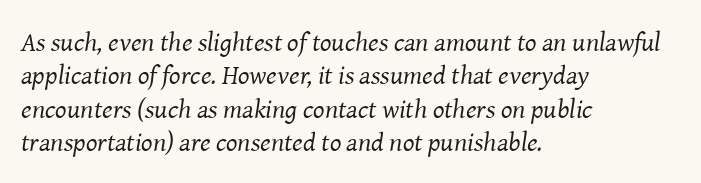
The image shows 27 px text type, italic (leaning right); set left-aligned, line spacing 1.24x, normal letter spacing, not underlined.
